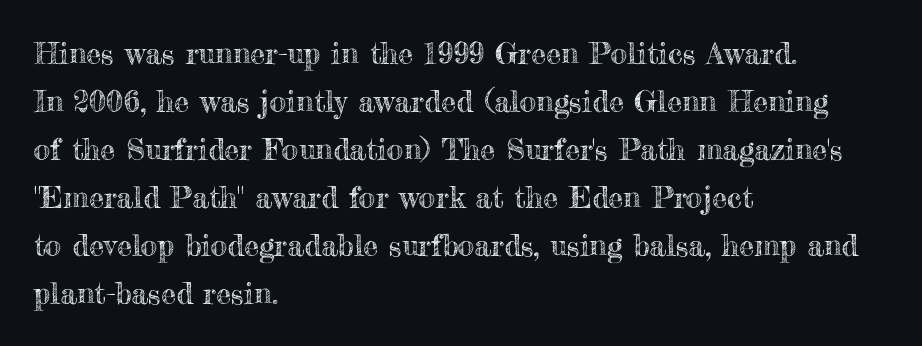
The image shows 30 px text type, upright; set left-aligned, normal line spacing (1.6x), normal letter spacing, not underlined; a small x-height.
